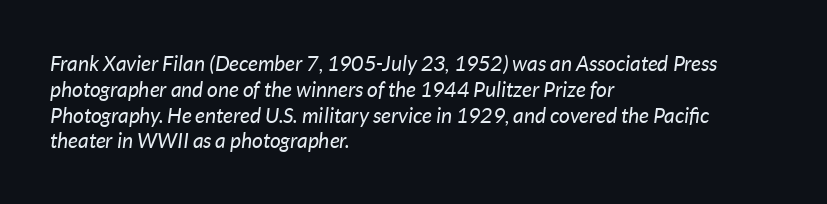
Words appear dense and cohesive because spacing is normal. Is this a heavy cut? Hardly; it is regular or lighter. The typesetter chose a ragged-right arrangement here. You can tell it's italic because the verticals aren't actually vertical.
